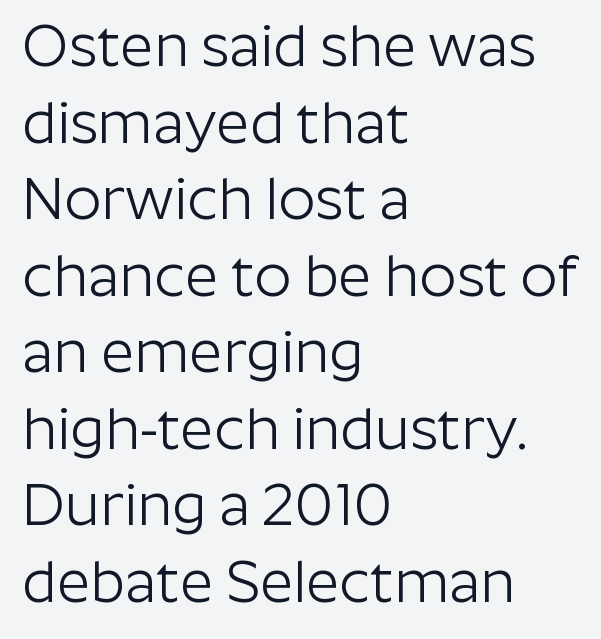
The image shows 58 px light sans-serif type, upright; set left-aligned, normal line spacing (1.32x), normal letter spacing, not underlined; low stroke contrast and a medium x-height.
